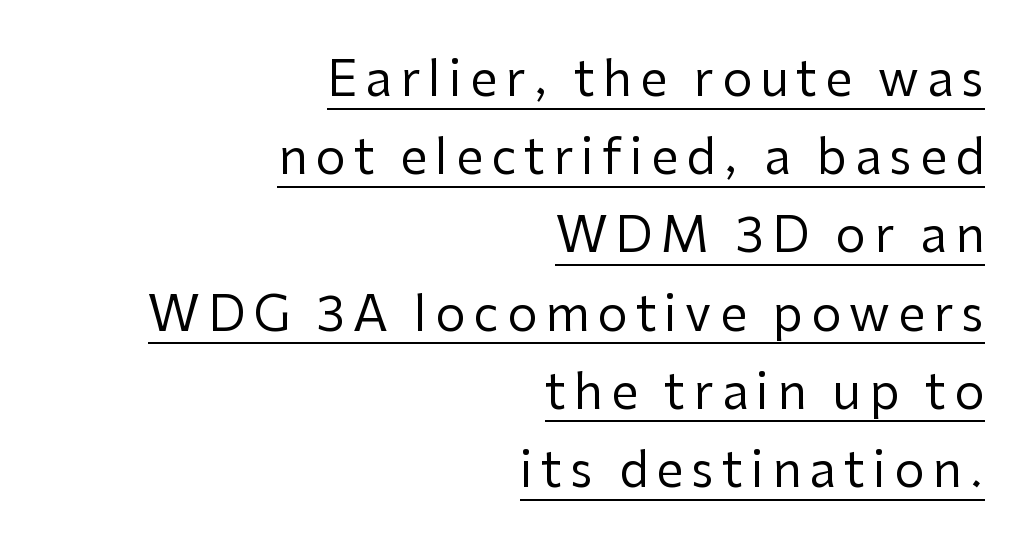
Q: Is the text bold? A: No.
Q: Is the text italic (slanted)? A: No, it is upright.
Q: Is the typeface a serif or a sans-serif typeface? A: Sans-serif.
Q: Is the text underlined? A: Yes.
Q: How is the paragraph aligned? A: Right-aligned.
Q: Is the spacing between lines tight, normal or loose? A: Normal.
Q: Width (condensed, normal, or wide)? A: Normal.
Q: Stroke contrast? A: Low.
Q: x-height? A: Medium.
Q: Monospaced? A: No.
